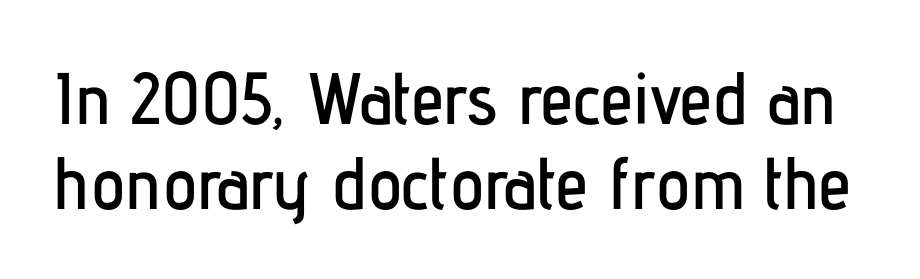
{"serif": "no", "italic": "no", "width": "condensed", "stroke_contrast": "low", "x_height": "medium", "monospaced": "no", "underline": "no", "line_spacing_ratio": 1.16, "letter_spacing": "normal", "letter_spacing_em": 0.0, "glyph_px": 73}
